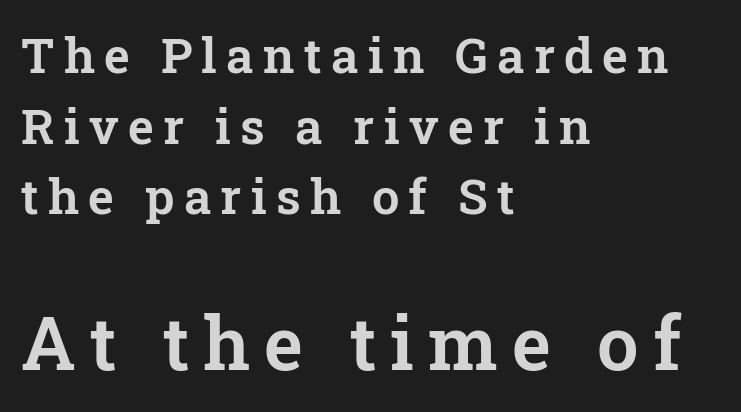
The image shows 74 px serif type, upright; set left-aligned, normal line spacing (1.44x), not underlined; the second (bottom) block is 1.51x larger; low stroke contrast and a medium x-height.
